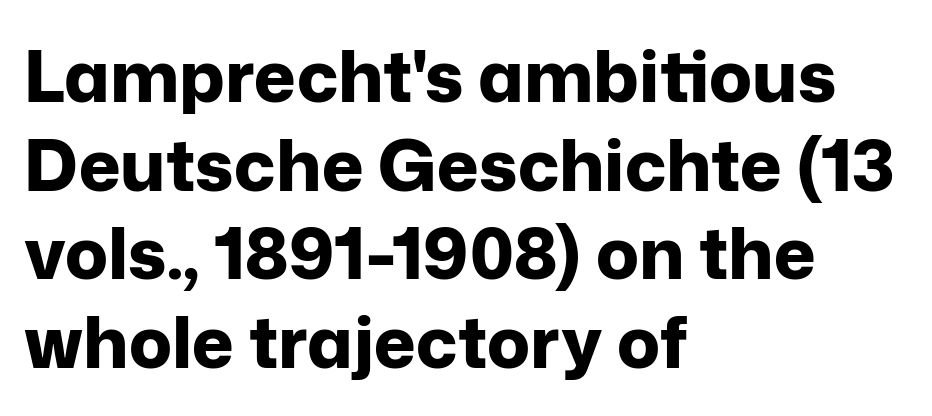
The image shows 71 px bold sans-serif type, upright; set left-aligned, normal line spacing (1.25x), normal letter spacing, not underlined; low stroke contrast and a medium x-height.
